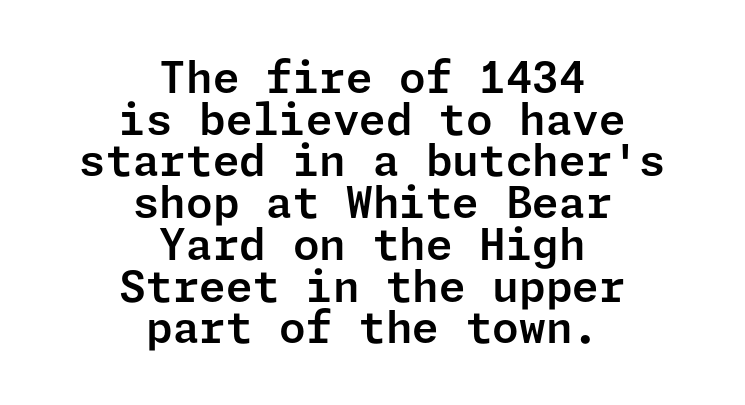
{"serif": "no", "italic": "no", "width": "normal", "stroke_contrast": "low", "x_height": "medium", "underline": "no", "align": "center", "line_spacing": "tight", "line_spacing_ratio": 0.97, "letter_spacing": "normal", "letter_spacing_em": 0.0, "glyph_px": 43}
